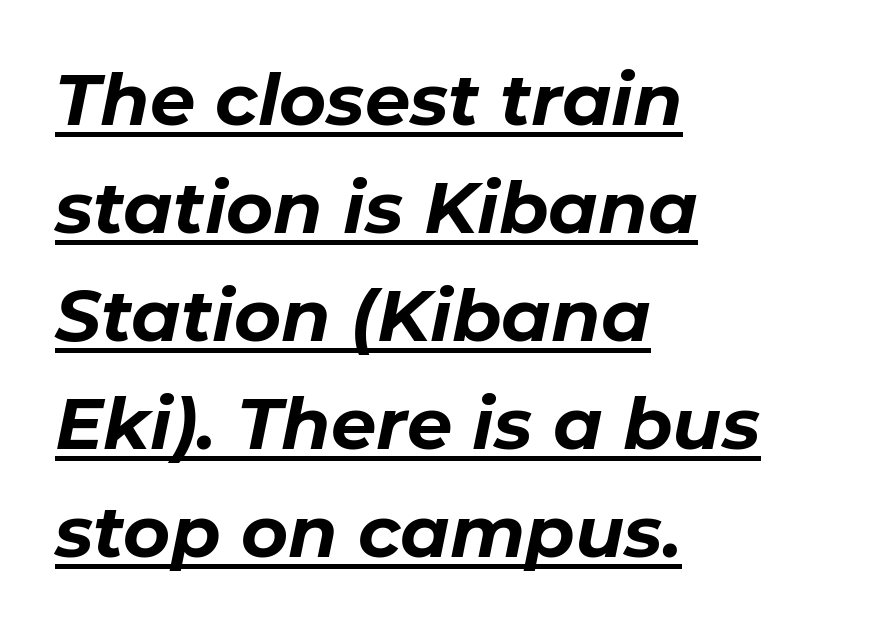
The image shows 72 px bold type, italic (leaning right); set left-aligned, normal line spacing (1.5x), normal letter spacing, underlined; low stroke contrast and a medium x-height.
